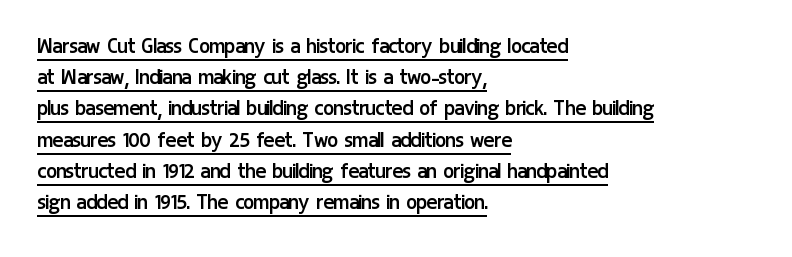
{"italic": "no", "bold": "no", "underline": "yes", "align": "left", "line_spacing": "normal", "line_spacing_ratio": 1.25, "letter_spacing": "normal", "letter_spacing_em": 0.0, "glyph_px": 25}
